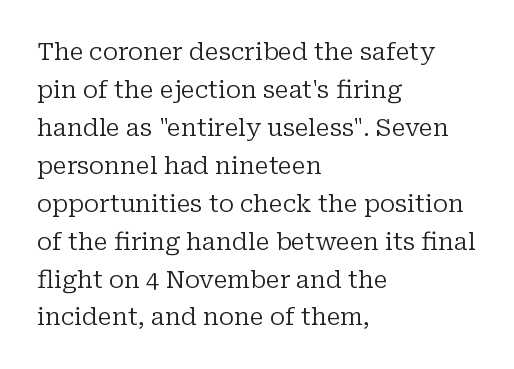
{"italic": "no", "bold": "no", "underline": "no", "align": "left", "line_spacing": "normal", "line_spacing_ratio": 1.58, "letter_spacing": "normal", "letter_spacing_em": 0.0, "glyph_px": 24}
